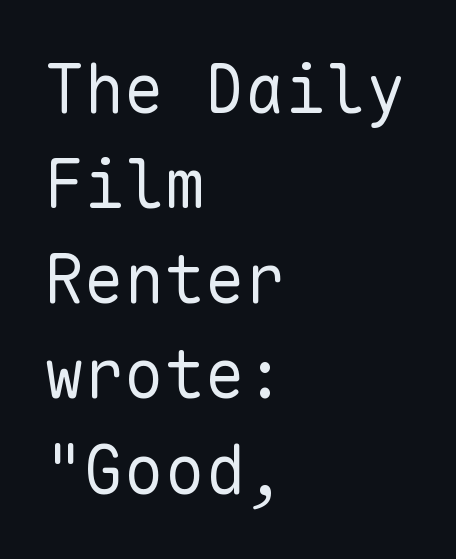
Q: Is the text bold? A: No.
Q: Is the text italic (slanted)? A: No, it is upright.
Q: Is the typeface a serif or a sans-serif typeface? A: Sans-serif.
Q: Is the text underlined? A: No.
Q: How is the paragraph aligned? A: Left-aligned.
Q: Is the spacing between letters normal or unusually wide? A: Normal.
Q: Is the spacing between lines tight, normal or loose? A: Normal.
Q: Width (condensed, normal, or wide)? A: Normal.
Q: Stroke contrast? A: Low.
Q: x-height? A: Medium.
Q: Monospaced? A: Yes.
